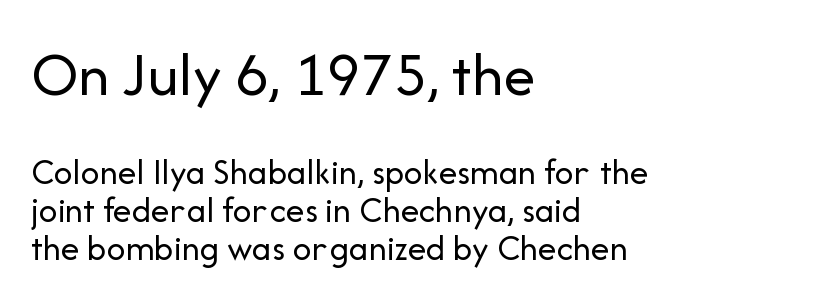
{"serif": "no", "italic": "no", "bold": "no", "weight": "regular", "width": "normal", "stroke_contrast": "low", "x_height": "medium", "monospaced": "no", "underline": "no", "align": "left", "line_spacing": "tight", "line_spacing_ratio": 1.02, "letter_spacing": "normal", "letter_spacing_em": 0.0, "larger_block": "first", "size_ratio": 1.73, "glyph_px": 64}
